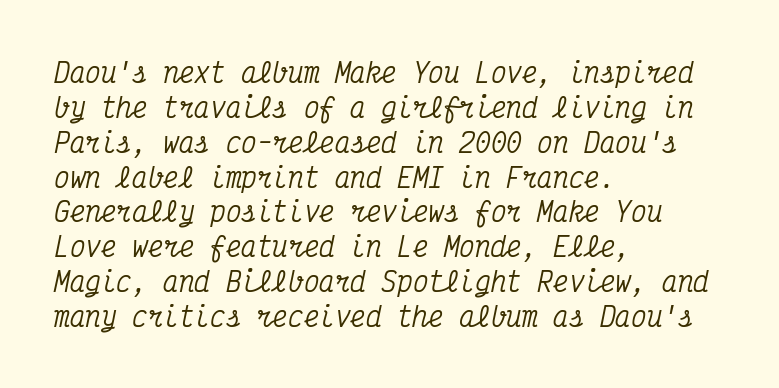
Alignment: flush left. The baseline area is clear. A normal amount of white space separates one row of letters from the next. The gaps between neighbouring characters are ordinary and unremarkable. Posture: slanted.
